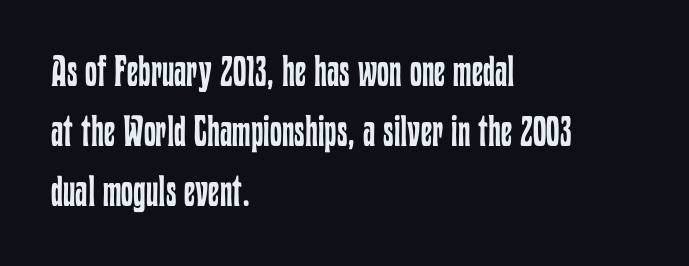
{"italic": "no", "bold": "no", "weight": "regular", "width": "condensed", "stroke_contrast": "low", "x_height": "medium", "monospaced": "no", "underline": "no", "align": "left", "line_spacing": "normal", "line_spacing_ratio": 1.39, "letter_spacing": "normal", "letter_spacing_em": 0.0, "glyph_px": 43}
